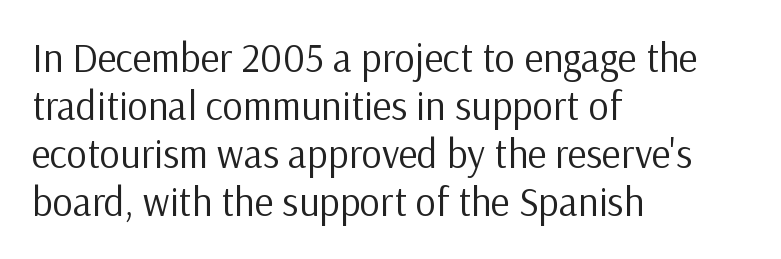
The image shows 40 px regular-weight sans-serif type, upright; set left-aligned, line spacing 1.2x, normal letter spacing, not underlined; low stroke contrast and a medium x-height.
